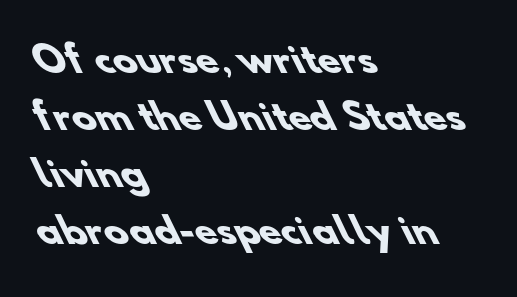
Note the varied advance widths — an 'i' is clearly narrower than an 'm'. Lines of text with bare space underneath. A normal amount of white space separates one row of letters from the next. Here the glyphs are tracked normally, forming tight word shapes.
